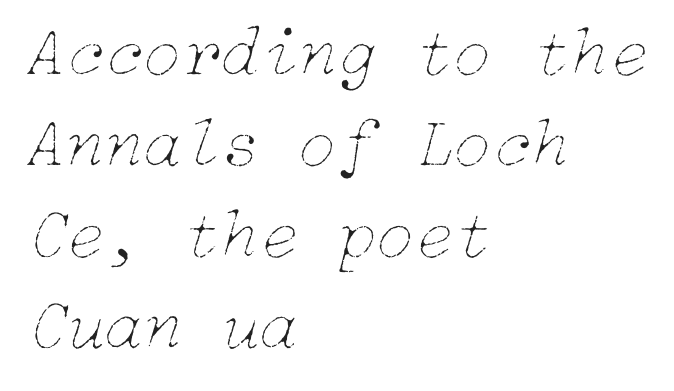
{"italic": "yes", "lean": "right", "slant_degrees": 15, "bold": "no", "weight": "thin", "width": "normal", "stroke_contrast": "low", "x_height": "medium", "underline": "no", "align": "left", "line_spacing": "normal", "line_spacing_ratio": 1.28, "letter_spacing": "normal", "letter_spacing_em": 0.0, "glyph_px": 71}
